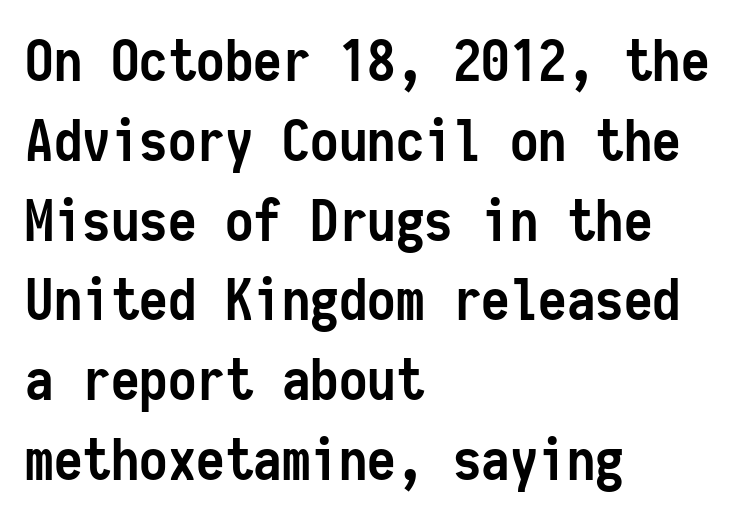
Line beginnings align vertically; line endings do not. Regarding serifs, this sample does without them. Descenders hang freely into open space. I'd describe the lettering as bold — thick and assertive. The tracking reads as untouched default to a designer's eye.
